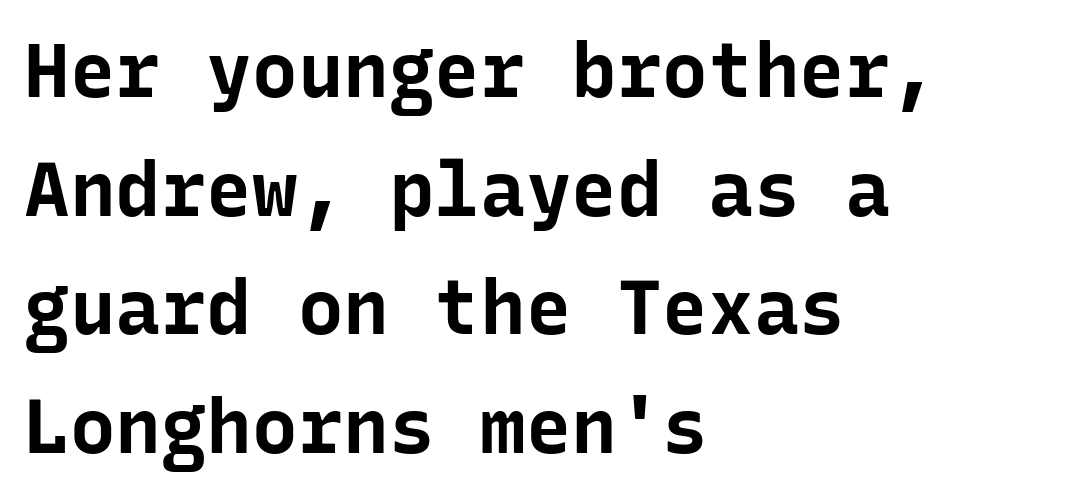
{"serif": "no", "italic": "no", "bold": "yes", "weight": "bold", "width": "normal", "stroke_contrast": "low", "x_height": "medium", "monospaced": "yes", "underline": "no", "align": "left", "line_spacing": "normal", "line_spacing_ratio": 1.56, "letter_spacing": "normal", "letter_spacing_em": 0.0, "glyph_px": 76}
